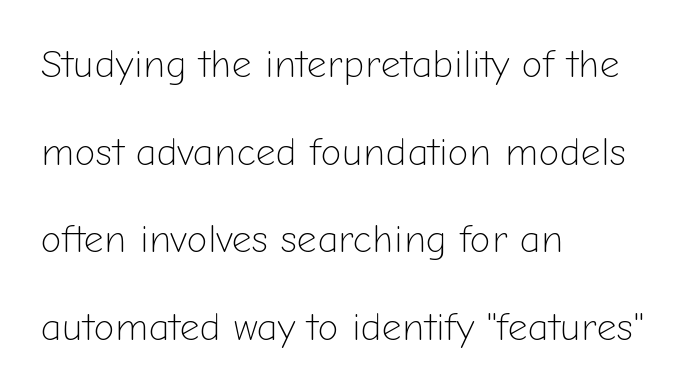
These lines are rendered in a variable-pitch font. Letters have the restrained weight of plain body copy at most. Beneath every word, the page is bare. Is the block centered? No — it sits flush against the left margin. This rendering employs a face without finishing strokes, i.e., a sans-serif. This rendering leaves character spacing at its baseline value.
